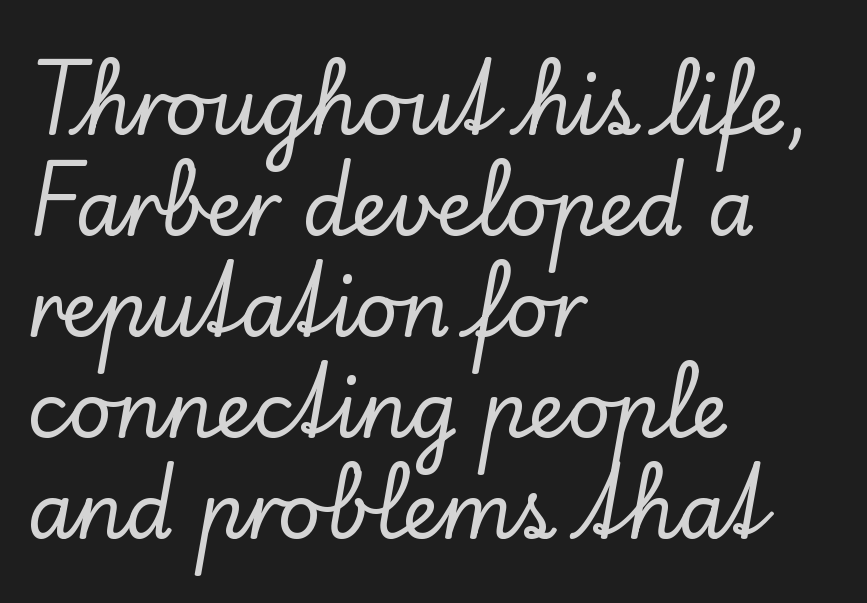
Q: Is the text italic (slanted)? A: Yes.
Q: Is the typeface a serif or a sans-serif typeface? A: Serif.
Q: Is the text underlined? A: No.
Q: How is the paragraph aligned? A: Left-aligned.
Q: Is the spacing between letters normal or unusually wide? A: Normal.
Q: Is the spacing between lines tight, normal or loose? A: Normal.
Q: Width (condensed, normal, or wide)? A: Normal.
Q: Stroke contrast? A: Low.
Q: x-height? A: Small.
Q: Monospaced? A: No.
